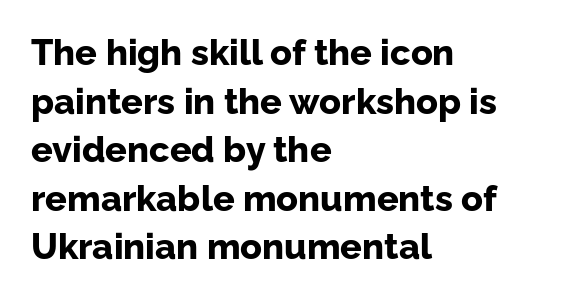
{"serif": "no", "italic": "no", "bold": "yes", "weight": "bold", "width": "normal", "stroke_contrast": "low", "x_height": "medium", "monospaced": "no", "underline": "no", "align": "left", "line_spacing": "normal", "line_spacing_ratio": 1.35, "letter_spacing": "normal", "letter_spacing_em": 0.0, "glyph_px": 36}
